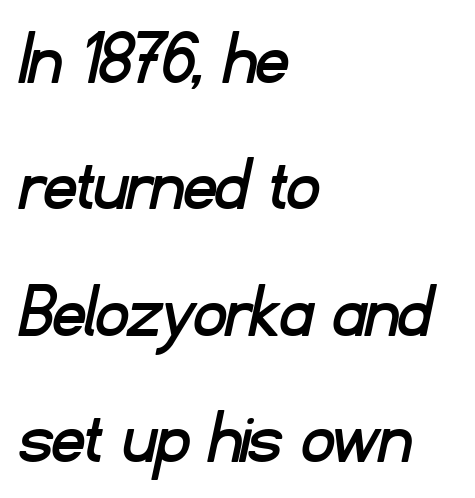
{"serif": "no", "width": "normal", "stroke_contrast": "low", "x_height": "small", "monospaced": "no", "underline": "no", "align": "left", "line_spacing": "normal", "line_spacing_ratio": 1.6, "letter_spacing": "normal", "letter_spacing_em": 0.0, "glyph_px": 79}
